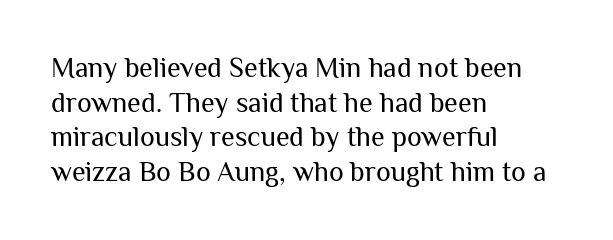
Q: Is the text bold? A: No.
Q: Is the text italic (slanted)? A: No, it is upright.
Q: Is the typeface a serif or a sans-serif typeface? A: Sans-serif.
Q: Is the text underlined? A: No.
Q: How is the paragraph aligned? A: Left-aligned.
Q: Is the spacing between letters normal or unusually wide? A: Normal.
Q: Width (condensed, normal, or wide)? A: Normal.
Q: Stroke contrast? A: Medium.
Q: x-height? A: Medium.
Q: Monospaced? A: No.
